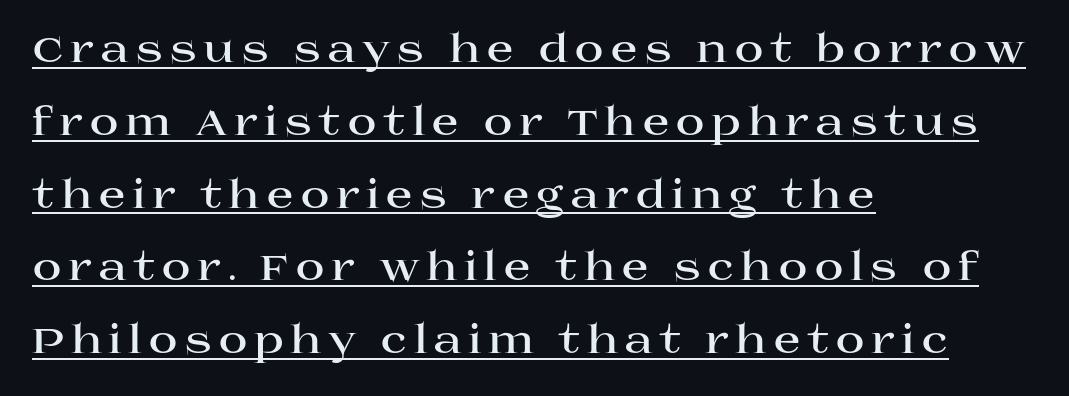
The letters advance in unequal steps, a hallmark of proportional type. The text block is weighted toward the left margin, trailing off unevenly rightward. Type style note: has serifs. Glance below the letters and you will spot a drawn line. This is heavy type, rendered in bold.
